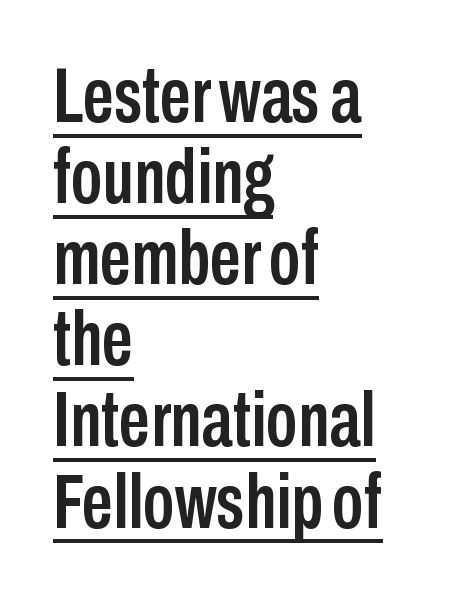
Q: Is the text italic (slanted)? A: No, it is upright.
Q: Is the typeface a serif or a sans-serif typeface? A: Sans-serif.
Q: Is the text underlined? A: Yes.
Q: How is the paragraph aligned? A: Left-aligned.
Q: Is the spacing between letters normal or unusually wide? A: Normal.
Q: Is the spacing between lines tight, normal or loose? A: Tight.
Q: Width (condensed, normal, or wide)? A: Condensed.
Q: Stroke contrast? A: Low.
Q: x-height? A: Medium.
Q: Monospaced? A: No.
